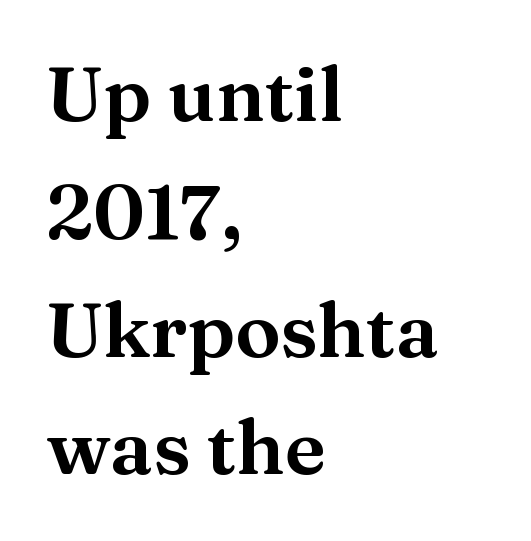
Q: Is the text italic (slanted)? A: No, it is upright.
Q: Is the typeface a serif or a sans-serif typeface? A: Serif.
Q: Is the text underlined? A: No.
Q: How is the paragraph aligned? A: Left-aligned.
Q: Is the spacing between letters normal or unusually wide? A: Normal.
Q: Is the spacing between lines tight, normal or loose? A: Normal.
Q: Width (condensed, normal, or wide)? A: Wide.
Q: Stroke contrast? A: Medium.
Q: x-height? A: Medium.
Q: Monospaced? A: No.
